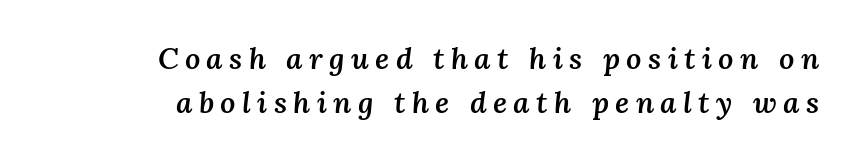
What stands out about the letter spacing? Its width — letters are far apart. Weight check: semibold — heavier than regular, not quite bold. Each new line begins a customary step beneath the previous one. Honestly, there is no underline to notice here at all.
